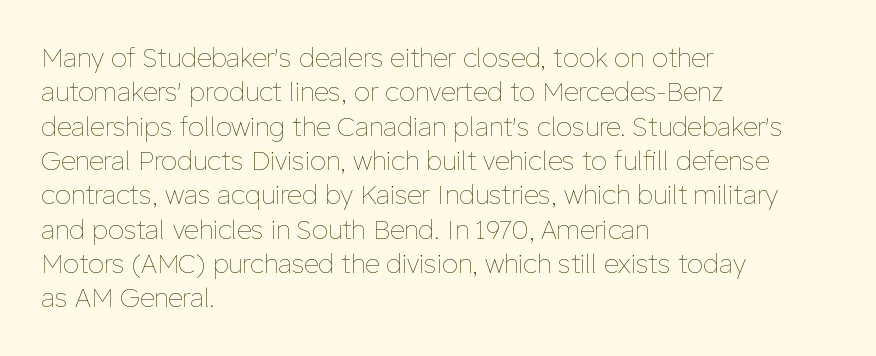
{"italic": "no", "bold": "no", "underline": "no", "align": "left", "line_spacing": "normal", "line_spacing_ratio": 1.32, "letter_spacing": "normal", "letter_spacing_em": 0.0, "glyph_px": 26}
